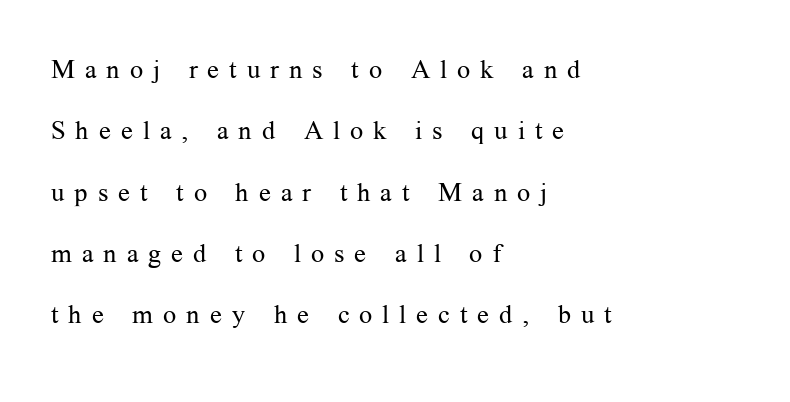
The image shows 26 px text type, upright; set left-aligned, loose line spacing (2.36x), unusually wide letter spacing (+0.38 em), not underlined.
